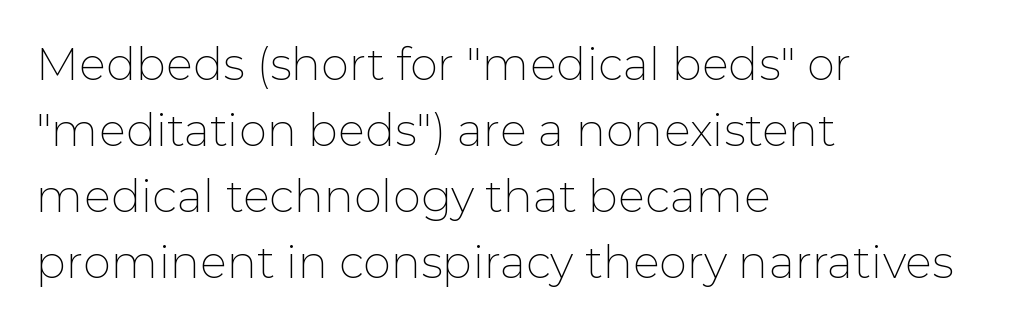
The image shows 45 px thin sans-serif type, upright; set left-aligned, normal line spacing (1.47x), normal letter spacing, not underlined; low stroke contrast and a medium x-height.
